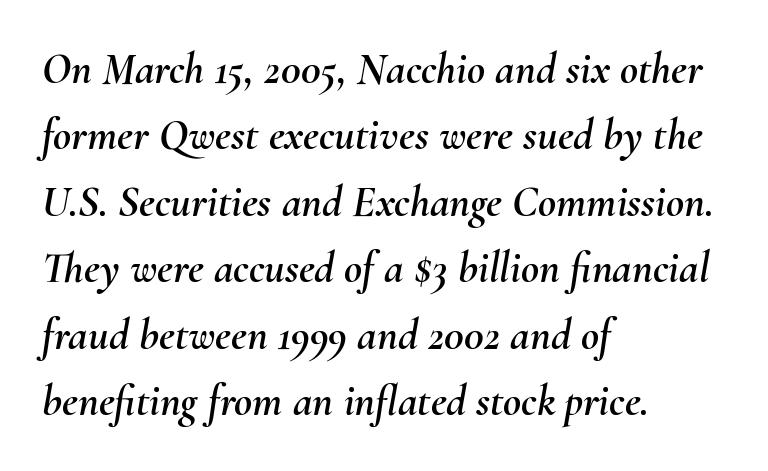
The rendering uses natural spacing where letterforms have individual widths. Regular leading. Quick note: italic. Short note: letters normally spaced.
